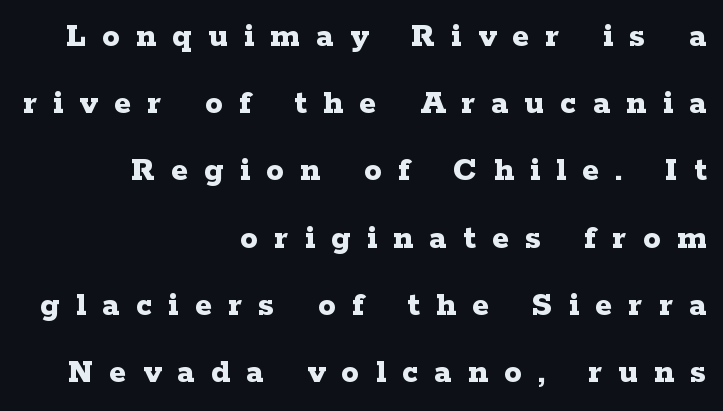
The image shows 35 px bold, wide serif type, upright; set right-aligned, loose line spacing (1.92x), unusually wide letter spacing (+0.47 em), not underlined; low stroke contrast and a medium x-height.
